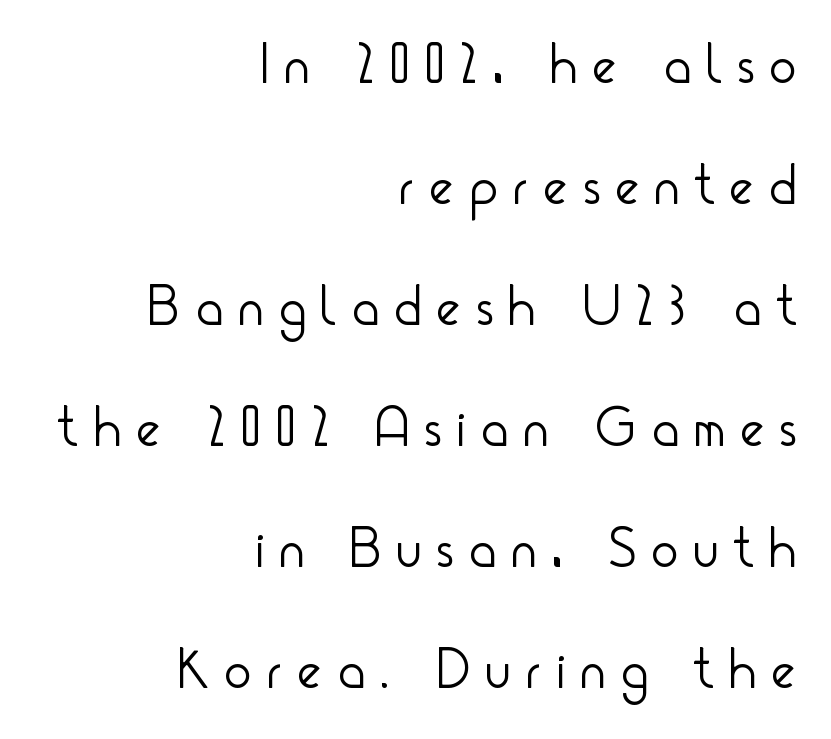
The lettering holds an erect, upright posture throughout. Words float on clear page, feet unadorned. Counters stay open thanks to moderate or lighter strokes. Unlike a traditional serif, this face leaves its strokes unadorned.
